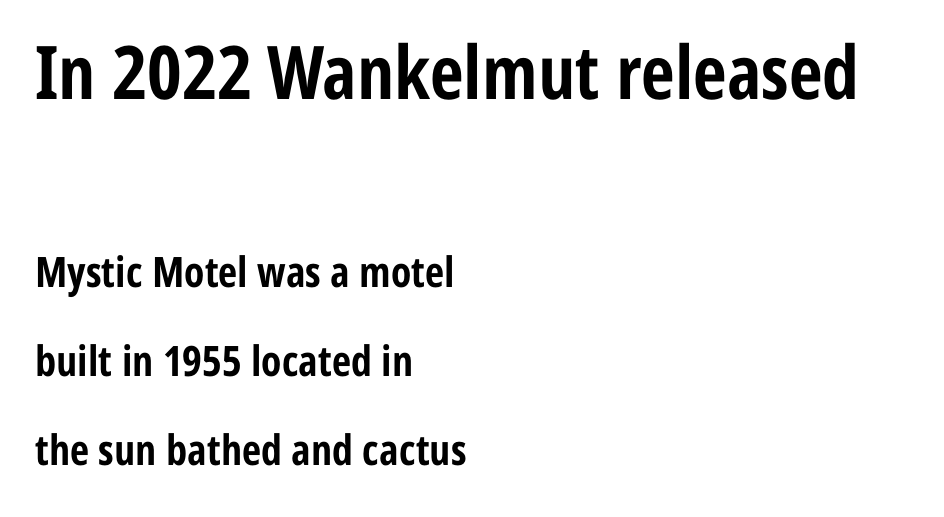
{"serif": "no", "italic": "no", "bold": "yes", "weight": "bold", "width": "condensed", "stroke_contrast": "low", "x_height": "medium", "monospaced": "no", "underline": "no", "align": "left", "line_spacing": "loose", "line_spacing_ratio": 2.11, "letter_spacing": "normal", "letter_spacing_em": 0.0, "larger_block": "first", "size_ratio": 1.76, "glyph_px": 74}
